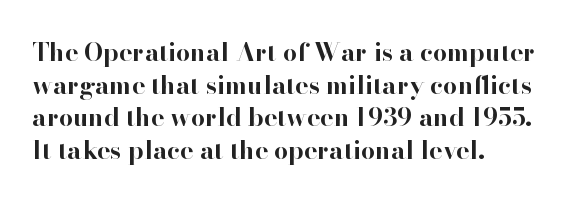
{"italic": "no", "bold": "yes", "underline": "no", "align": "left", "line_spacing": "normal", "line_spacing_ratio": 1.31, "letter_spacing": "normal", "letter_spacing_em": 0.0, "glyph_px": 25}
